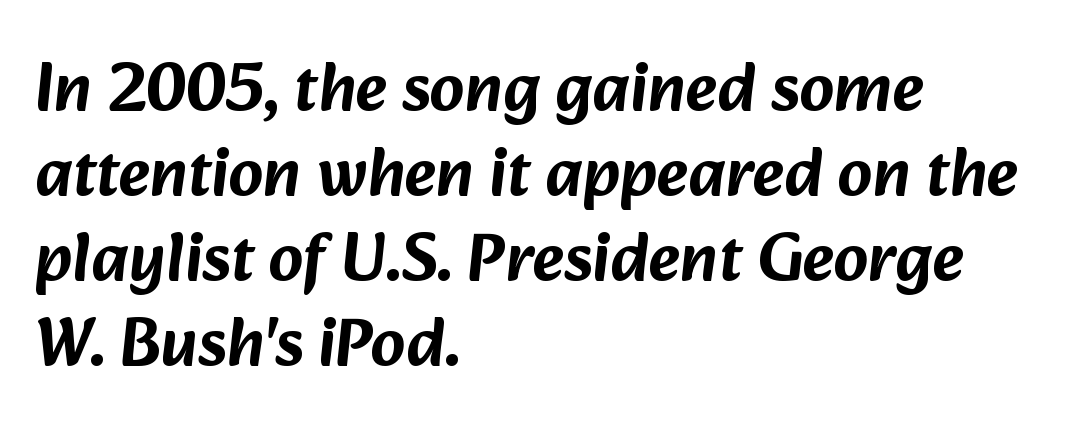
The letters advance in unequal steps, a hallmark of proportional type. Each line starts at the same left margin while the right side varies. The type is set solid horizontally, with unmodified tracking. To sum up the face: it is a sans, with no serifs. Anything drawn beneath the words? Only blank space.
